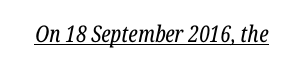
Q: Is the text bold? A: No.
Q: Is the text italic (slanted)? A: Yes, it leans right by about 12 degrees.
Q: Is the text underlined? A: Yes.
Q: Is the spacing between letters normal or unusually wide? A: Normal.
